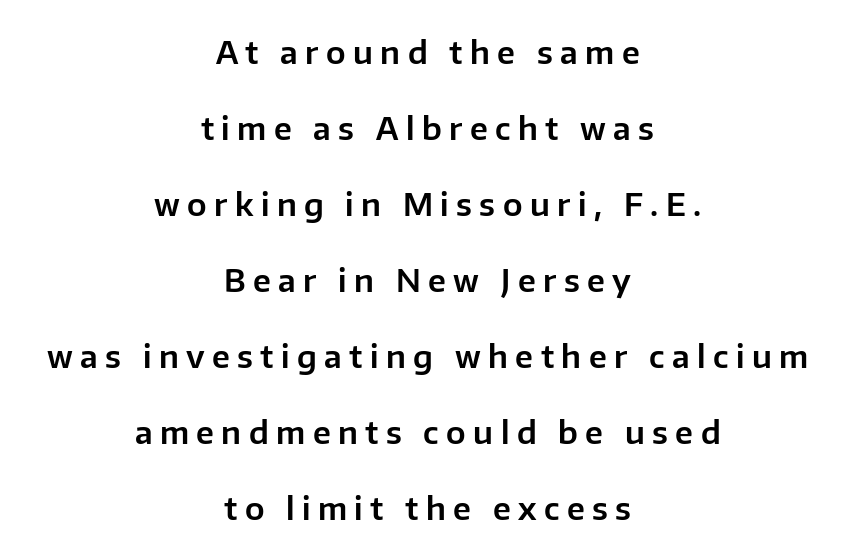
Q: Is the text italic (slanted)? A: No, it is upright.
Q: Is the typeface a serif or a sans-serif typeface? A: Sans-serif.
Q: Is the text underlined? A: No.
Q: How is the paragraph aligned? A: Centered.
Q: Is the spacing between letters normal or unusually wide? A: Unusually wide.
Q: Is the spacing between lines tight, normal or loose? A: Loose.
Q: Width (condensed, normal, or wide)? A: Normal.
Q: Stroke contrast? A: Low.
Q: x-height? A: Medium.
Q: Monospaced? A: No.
